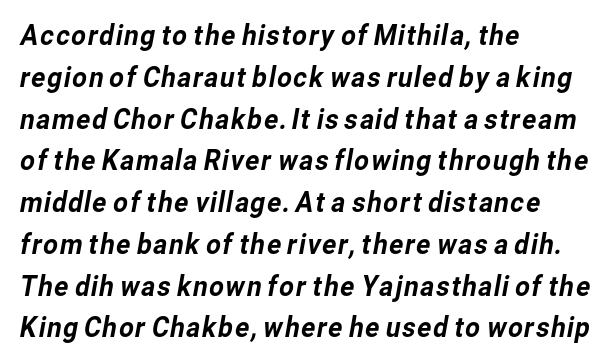
Q: Is the typeface a serif or a sans-serif typeface? A: Sans-serif.
Q: Is the text underlined? A: No.
Q: How is the paragraph aligned? A: Left-aligned.
Q: Is the spacing between letters normal or unusually wide? A: Normal.
Q: Is the spacing between lines tight, normal or loose? A: Normal.
Q: Width (condensed, normal, or wide)? A: Normal.
Q: Stroke contrast? A: Low.
Q: x-height? A: Medium.
Q: Monospaced? A: No.
